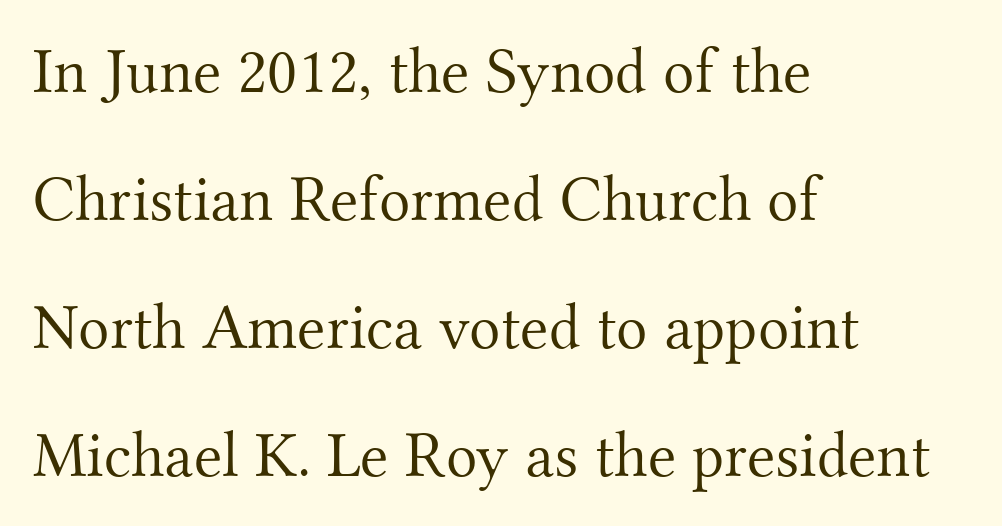
The area under the type is left untouched. Interline gaps are noticeably wide in this sample. Spacing verdict: proportional, widths tailored to each character. What kind of face is this? One with serifs.
